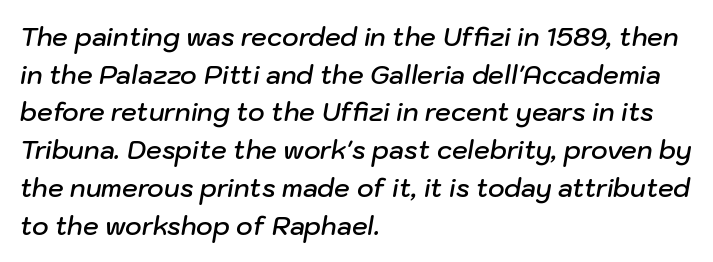
Q: Is the text bold? A: Semi-bold.
Q: Is the text italic (slanted)? A: Yes, it leans right by about 10 degrees.
Q: Is the text underlined? A: No.
Q: How is the paragraph aligned? A: Left-aligned.
Q: Is the spacing between letters normal or unusually wide? A: Normal.
Q: Is the spacing between lines tight, normal or loose? A: Normal.
